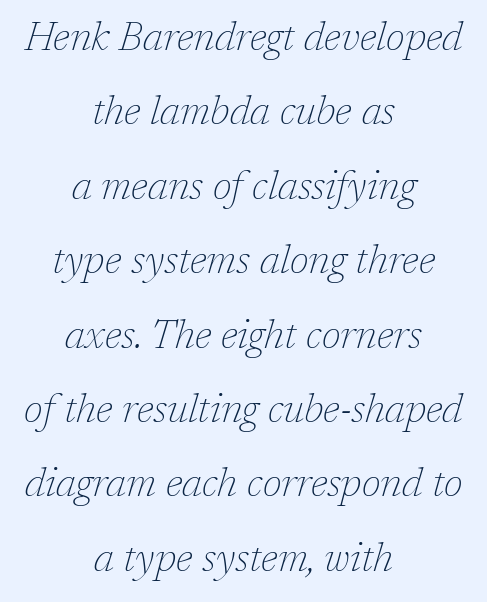
The image shows 40 px thin serif type, italic (leaning right); set centered, line spacing 1.86x, normal letter spacing, not underlined; low stroke contrast and a medium x-height.
